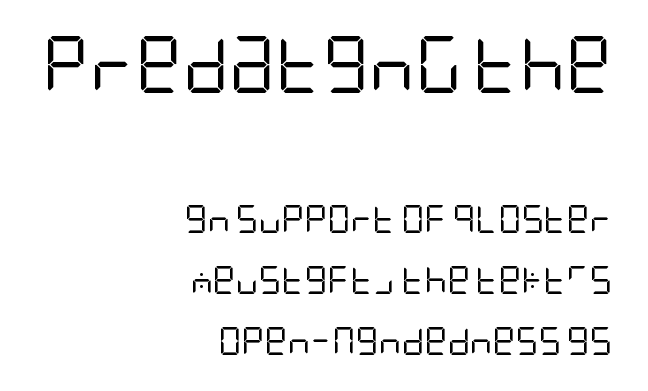
{"serif": "no", "italic": "no", "bold": "no", "weight": "regular", "width": "condensed", "stroke_contrast": "low", "x_height": "large", "underline": "no", "align": "right", "line_spacing": "loose", "line_spacing_ratio": 2.17, "letter_spacing": "normal", "letter_spacing_em": 0.0, "larger_block": "first", "size_ratio": 2.04, "glyph_px": 57}
